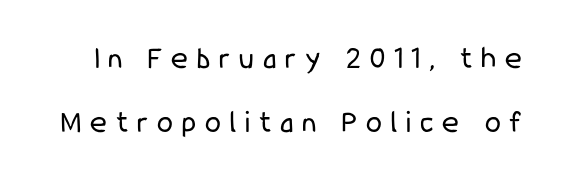
Check under the words: just untouched page. Tracking here is generous; glyphs stand well apart from one another. Do the characters align in a grid? No, the font is proportional. Every stem runs plumb, perpendicular to the baseline. Vertical spacing — loose. Weight class: somewhere from thin through regular.
